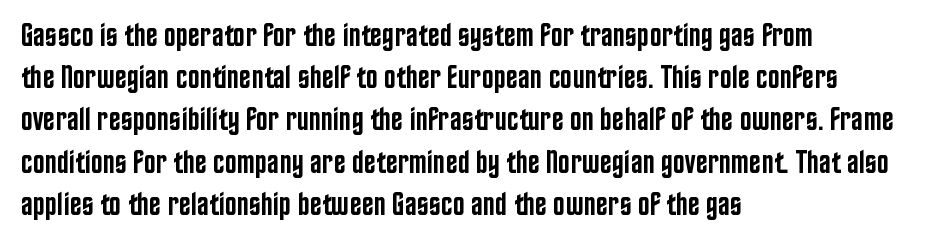
Q: Is the text bold? A: Semi-bold.
Q: Is the text italic (slanted)? A: No, it is upright.
Q: Is the typeface a serif or a sans-serif typeface? A: Sans-serif.
Q: Is the text underlined? A: No.
Q: How is the paragraph aligned? A: Left-aligned.
Q: Is the spacing between letters normal or unusually wide? A: Normal.
Q: Is the spacing between lines tight, normal or loose? A: Normal.
Q: Width (condensed, normal, or wide)? A: Condensed.
Q: Stroke contrast? A: Low.
Q: x-height? A: Large.
Q: Monospaced? A: No.
